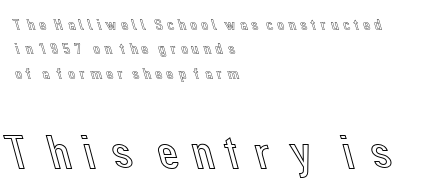
Q: Is the text italic (slanted)? A: Yes.
Q: Is the text underlined? A: No.
Q: How is the paragraph aligned? A: Left-aligned.
Q: Is the spacing between lines tight, normal or loose? A: Normal.
Q: Which block of text is set in a larger size, the first (top) or the second (bottom)? A: The second (bottom) one.
Q: Width (condensed, normal, or wide)? A: Normal.
Q: x-height? A: Medium.
Q: Monospaced? A: No.
